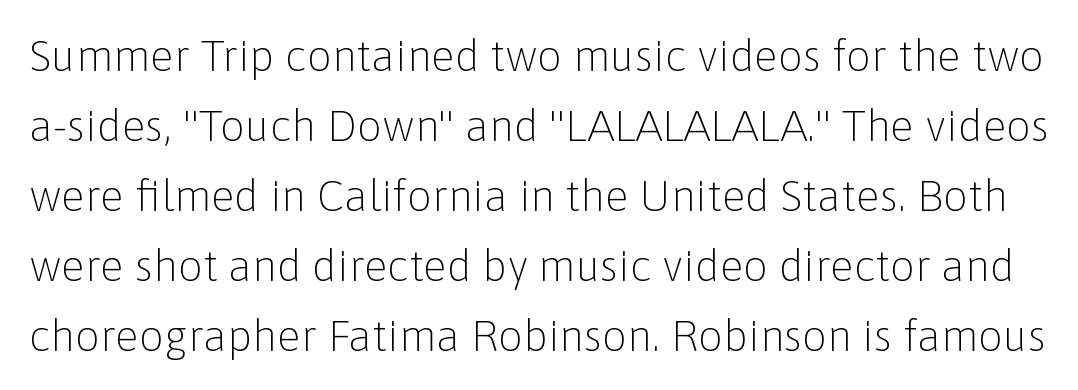
{"serif": "no", "italic": "no", "bold": "no", "weight": "light", "width": "normal", "stroke_contrast": "low", "x_height": "medium", "monospaced": "no", "underline": "no", "line_spacing": "normal", "line_spacing_ratio": 1.59, "letter_spacing": "normal", "letter_spacing_em": 0.0, "glyph_px": 44}
